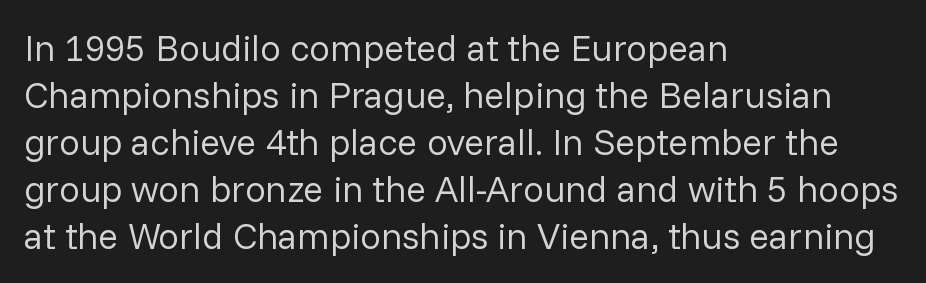
Q: Is the text bold? A: No.
Q: Is the text italic (slanted)? A: No, it is upright.
Q: Is the typeface a serif or a sans-serif typeface? A: Sans-serif.
Q: Is the text underlined? A: No.
Q: How is the paragraph aligned? A: Left-aligned.
Q: Is the spacing between letters normal or unusually wide? A: Normal.
Q: Is the spacing between lines tight, normal or loose? A: Normal.
Q: Width (condensed, normal, or wide)? A: Normal.
Q: Stroke contrast? A: Low.
Q: x-height? A: Medium.
Q: Monospaced? A: No.
